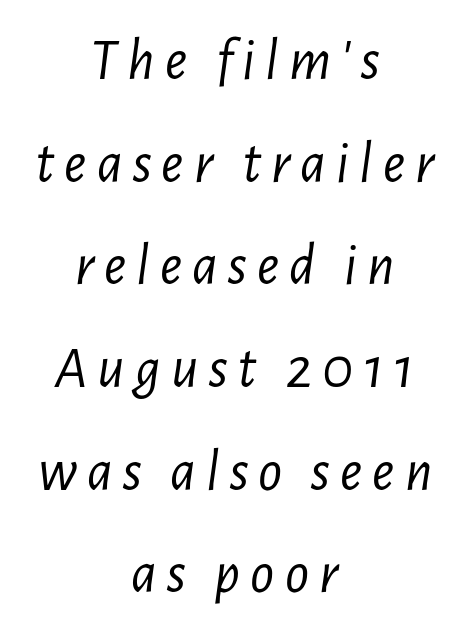
The lines are quadded center. Is this a fixed-width face? No — the glyphs have proportional, varying widths. Letters have the restrained weight of plain body copy at most. Slanted lettering throughout. This rendering features lettering with no underline.
